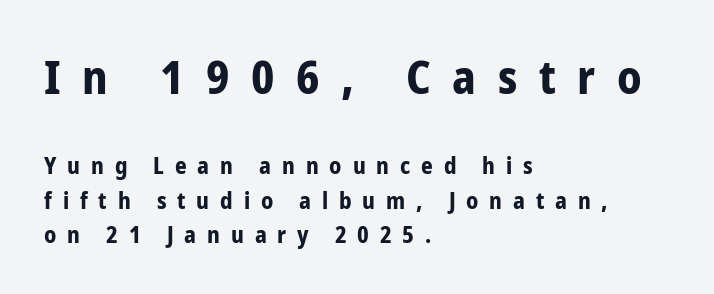
The baseline area is clear. The paragraph has a hard left edge and a soft right edge. I'd call this a sans setting — the letters go barefoot. Nope, not italic — everything's standing straight.
